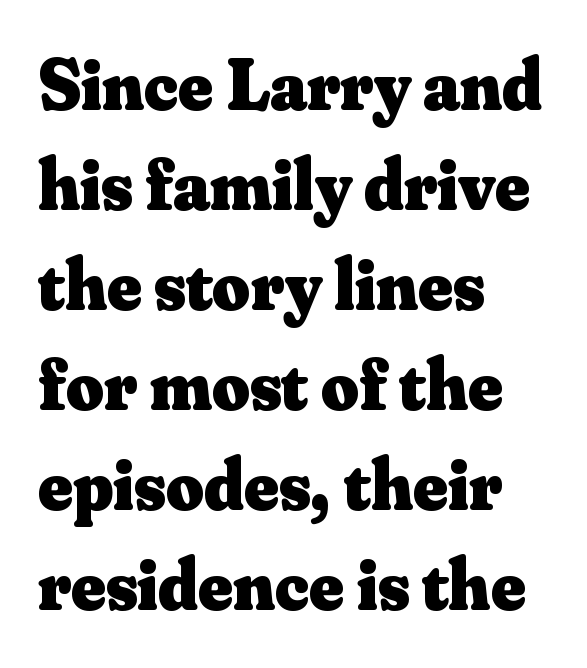
Q: Is the text bold? A: Yes.
Q: Is the text italic (slanted)? A: No, it is upright.
Q: Is the typeface a serif or a sans-serif typeface? A: Serif.
Q: Is the text underlined? A: No.
Q: How is the paragraph aligned? A: Left-aligned.
Q: Is the spacing between letters normal or unusually wide? A: Normal.
Q: Is the spacing between lines tight, normal or loose? A: Normal.
Q: Width (condensed, normal, or wide)? A: Normal.
Q: Stroke contrast? A: Medium.
Q: x-height? A: Small.
Q: Monospaced? A: No.
